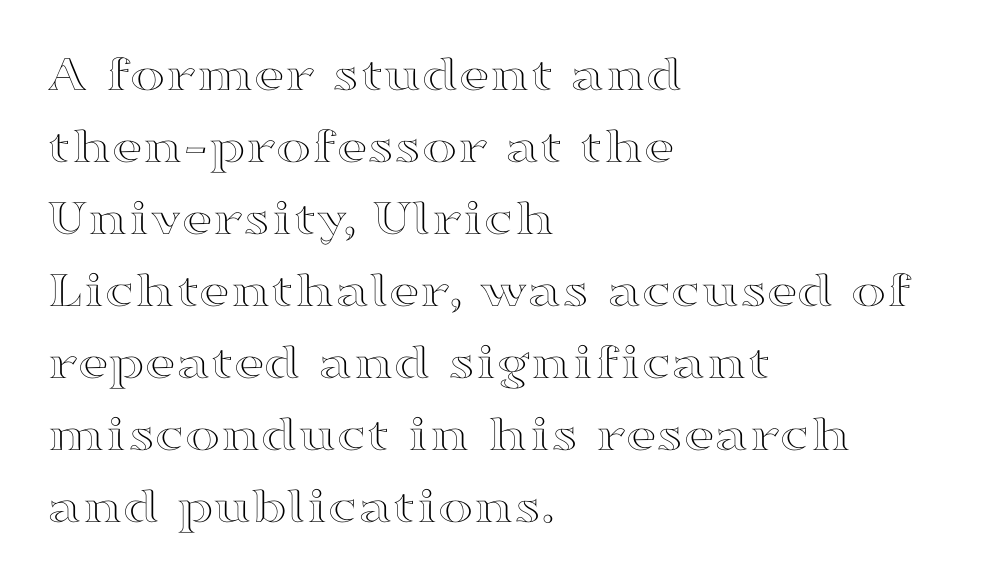
{"italic": "no", "width": "wide", "x_height": "medium", "monospaced": "no", "underline": "no", "align": "left", "line_spacing": "normal", "line_spacing_ratio": 1.36, "letter_spacing": "normal", "letter_spacing_em": 0.0, "glyph_px": 53}
